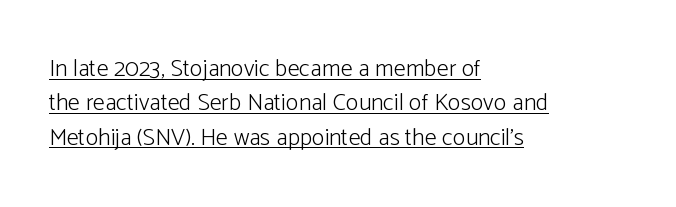
Q: Is the text bold? A: No.
Q: Is the text italic (slanted)? A: No, it is upright.
Q: Is the text underlined? A: Yes.
Q: How is the paragraph aligned? A: Left-aligned.
Q: Is the spacing between letters normal or unusually wide? A: Normal.
Q: Is the spacing between lines tight, normal or loose? A: Normal.
